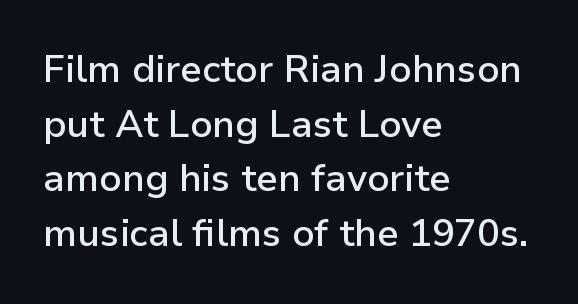
{"serif": "no", "italic": "no", "bold": "semi", "weight": "semibold", "width": "normal", "stroke_contrast": "low", "x_height": "medium", "monospaced": "no", "underline": "no", "align": "left", "line_spacing": "normal", "line_spacing_ratio": 1.44, "letter_spacing": "normal", "letter_spacing_em": 0.0, "glyph_px": 38}
